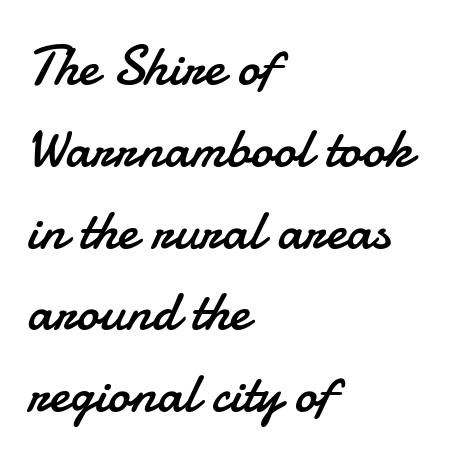
Q: Is the text bold? A: No.
Q: Is the text italic (slanted)? A: Yes.
Q: Is the typeface a serif or a sans-serif typeface? A: Sans-serif.
Q: Is the text underlined? A: No.
Q: How is the paragraph aligned? A: Left-aligned.
Q: Is the spacing between letters normal or unusually wide? A: Normal.
Q: Is the spacing between lines tight, normal or loose? A: Normal.
Q: Width (condensed, normal, or wide)? A: Normal.
Q: Stroke contrast? A: Low.
Q: x-height? A: Small.
Q: Monospaced? A: No.
